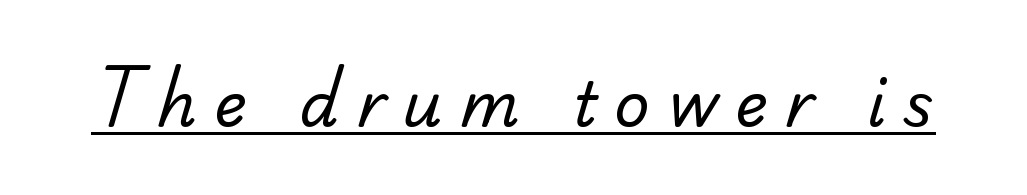
Q: Is the text bold? A: No.
Q: Is the typeface a serif or a sans-serif typeface? A: Serif.
Q: Is the text underlined? A: Yes.
Q: Is the spacing between letters normal or unusually wide? A: Unusually wide.
Q: Width (condensed, normal, or wide)? A: Normal.
Q: Stroke contrast? A: Low.
Q: x-height? A: Small.
Q: Monospaced? A: No.
